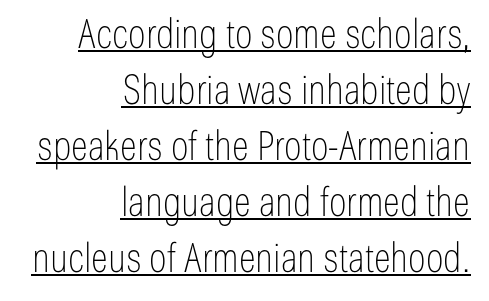
A typesetter would call this zero additional tracking. The designer left line spacing at the default. Horizontally, the lines are justified to the trailing edge only. Is this a heavy cut? Hardly; it is regular or lighter. Font category for this specimen: sans-serif. Quick note: not italic, upright.
